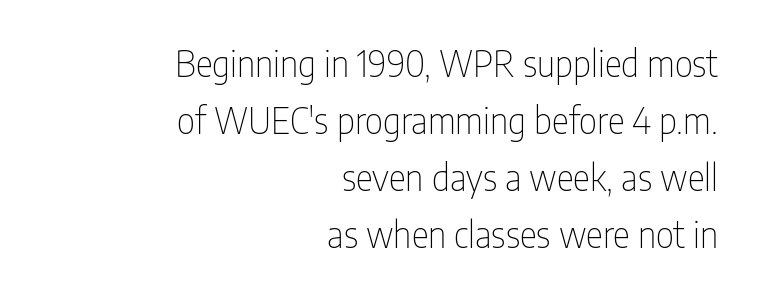
{"serif": "no", "italic": "no", "bold": "no", "weight": "thin", "width": "condensed", "stroke_contrast": "low", "x_height": "medium", "monospaced": "no", "underline": "no", "align": "right", "line_spacing": "normal", "line_spacing_ratio": 1.58, "letter_spacing": "normal", "letter_spacing_em": 0.0, "glyph_px": 36}
